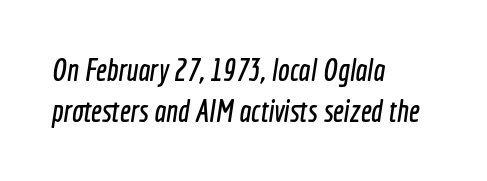
{"serif": "no", "width": "condensed", "x_height": "medium", "monospaced": "no", "underline": "no", "align": "left", "line_spacing": "normal", "line_spacing_ratio": 1.33, "letter_spacing": "normal", "letter_spacing_em": 0.0, "glyph_px": 31}
